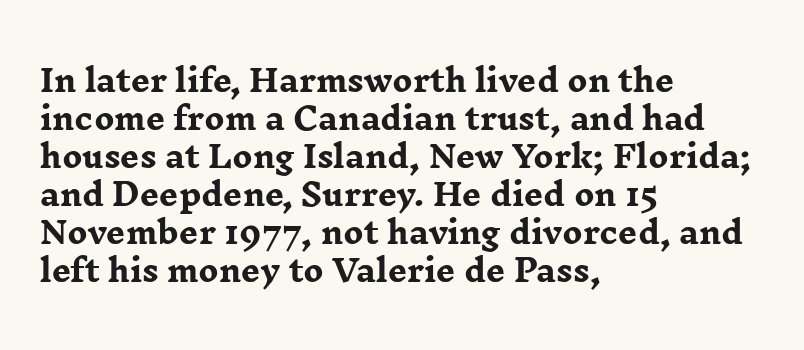
Yep, those are serifs on the letters. Every row of glyphs begins at an identical x-position on the left. Each row of text sits above clean, open space. Character widths vary here, with narrow letters taking less room than wide ones. Bold? Absolutely — the strokes are thick and heavy. Caption: standard tracking, unaltered.
